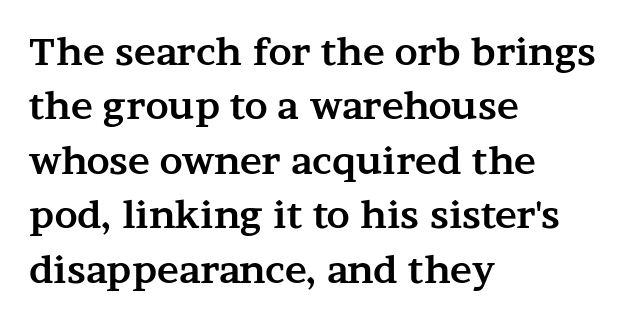
Each glyph is drawn with heavy, bold strokes. You could call the tracking neutral — neither tight nor loose. I'd call this a serif setting — the letters wear small feet. The foot of each line stays bare and open. This is roman type, the default non-slanted kind.
